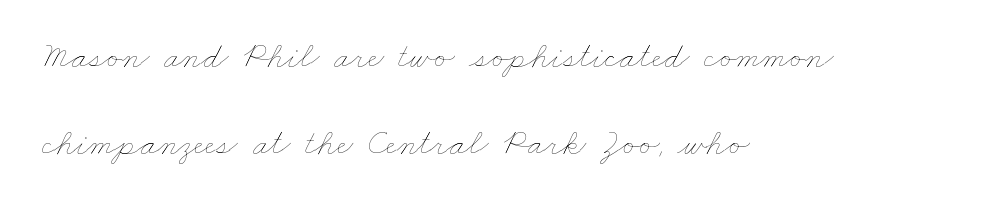
Q: Is the text bold? A: No.
Q: Is the text underlined? A: No.
Q: How is the paragraph aligned? A: Left-aligned.
Q: Is the spacing between letters normal or unusually wide? A: Normal.
Q: Is the spacing between lines tight, normal or loose? A: Loose.
Q: Width (condensed, normal, or wide)? A: Wide.
Q: Stroke contrast? A: Low.
Q: x-height? A: Small.
Q: Monospaced? A: No.
